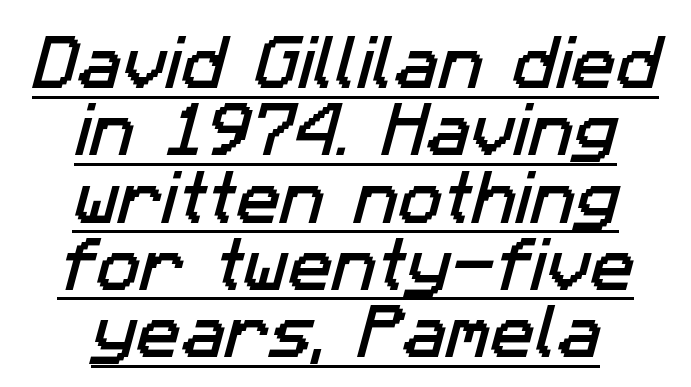
The image shows 59 px sans-serif type; set tight line spacing (1.14x), normal letter spacing, underlined; low stroke contrast and a medium x-height.
